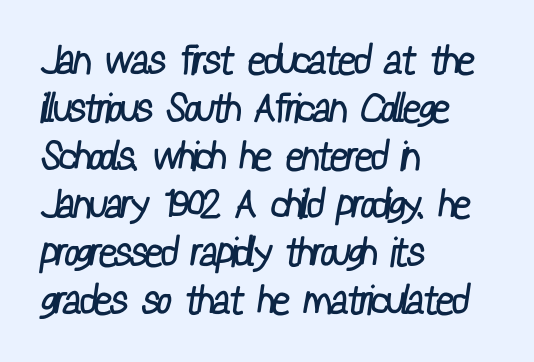
{"serif": "no", "bold": "no", "weight": "regular", "width": "condensed", "stroke_contrast": "low", "x_height": "medium", "monospaced": "no", "underline": "no", "align": "left", "line_spacing_ratio": 1.2, "letter_spacing": "normal", "letter_spacing_em": 0.0, "glyph_px": 40}
